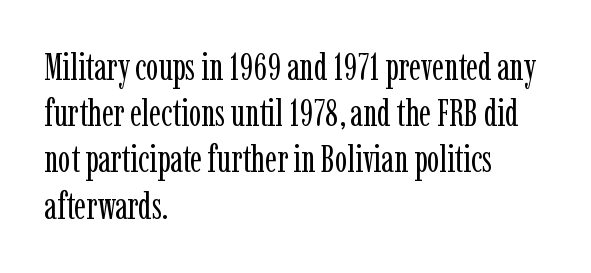
Here the designer chose a conventional face with non-uniform glyph widths. Stems here are at most as thick as an everyday book face. The lines sit at an ordinary, default distance from one another. Horizontally, the lines are justified to the leading edge only. Are there feet on the stems? There are — it's a serif. Unmarked baselines from the first word to the last.
